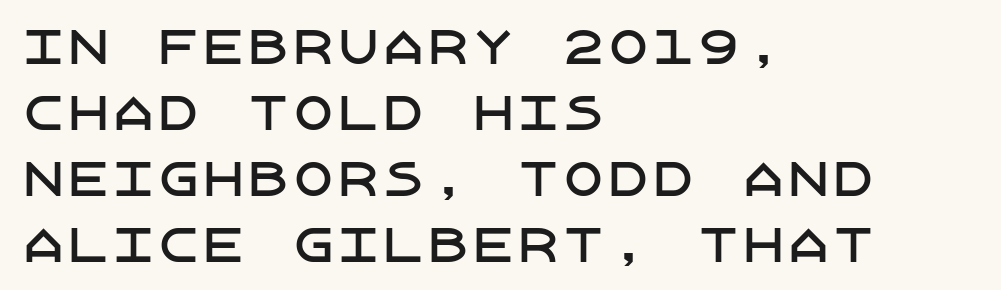
{"serif": "no", "italic": "no", "width": "normal", "stroke_contrast": "low", "x_height": "large", "underline": "no", "align": "left", "line_spacing": "normal", "line_spacing_ratio": 1.47, "letter_spacing": "normal", "letter_spacing_em": 0.0, "glyph_px": 45}
